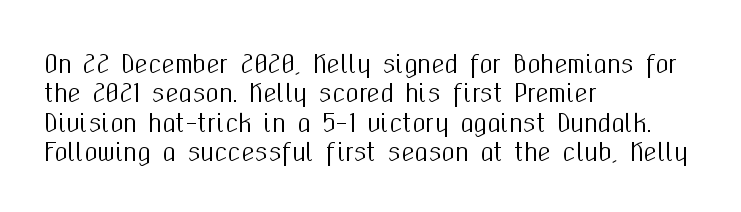
Q: Is the text italic (slanted)? A: No, it is upright.
Q: Is the text underlined? A: No.
Q: How is the paragraph aligned? A: Left-aligned.
Q: Is the spacing between letters normal or unusually wide? A: Normal.
